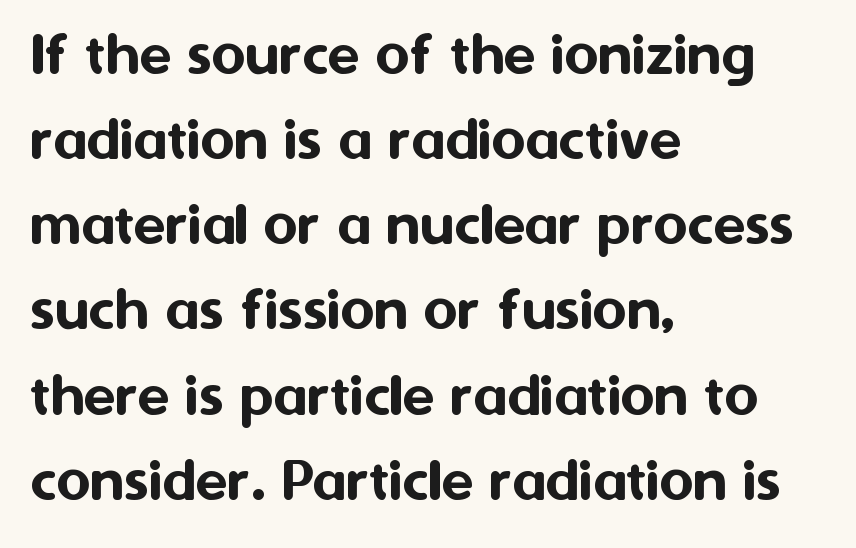
Inter-character spacing is left at the font's built-in metrics. Look at the bottom of the vertical strokes: they stop flat, with no serifs. The rendering uses natural spacing where letterforms have individual widths. Compared with typical paragraphs, the rows here are spaced about the same. One-word summary of the alignment: left. Rule under the text: the space is simply empty.
